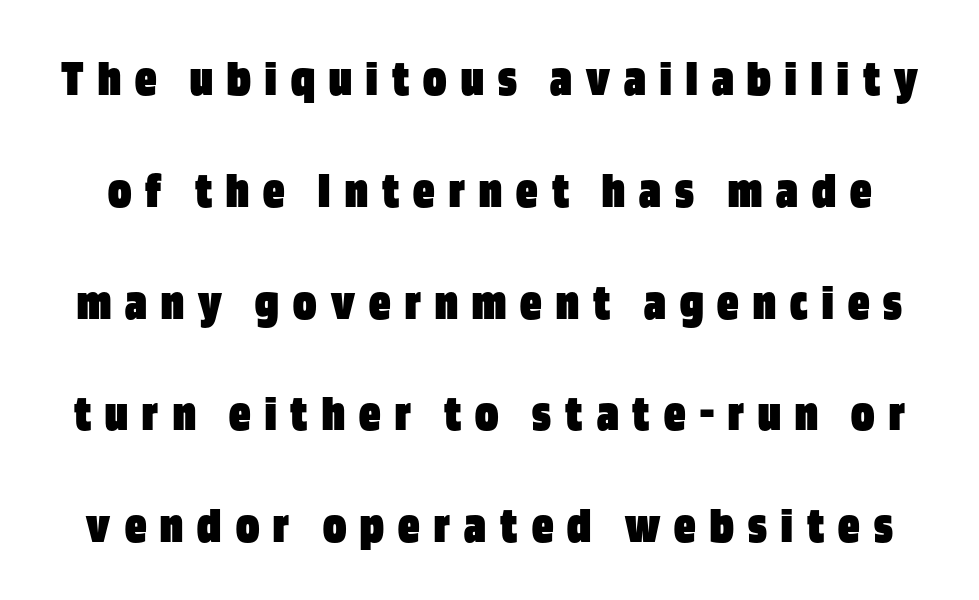
Regarding serifs, this sample does without them. Do the characters align in a grid? No, the font is proportional. Each row of text sits above clean, open space. Pretty heavy lettering here — definitely bold. Posture: straight, roman, zero tilt. The vertical gap from one line to the next is large.
